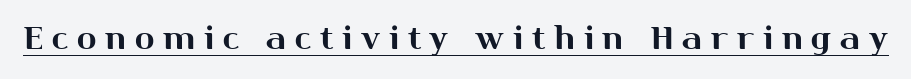
{"serif": "no", "italic": "no", "width": "normal", "stroke_contrast": "medium", "x_height": "medium", "monospaced": "no", "underline": "yes", "letter_spacing": "wide", "letter_spacing_em": 0.28, "glyph_px": 32}
